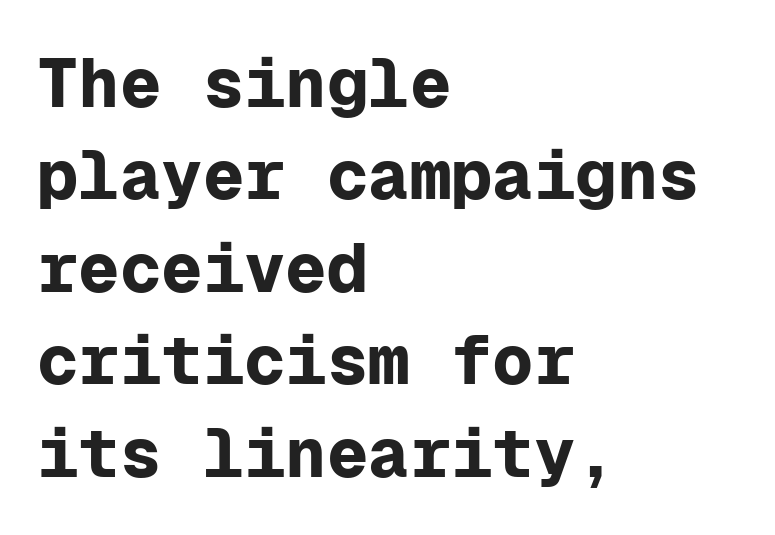
The image shows 69 px bold sans-serif type, upright, monospaced; set left-aligned, normal line spacing (1.34x), normal letter spacing, not underlined; low stroke contrast and a medium x-height.
